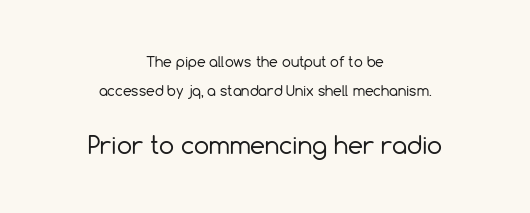
The image shows 24 px text type, upright; set centered, loose line spacing (2.08x), normal letter spacing, not underlined; the second (bottom) block is 1.71x larger.
